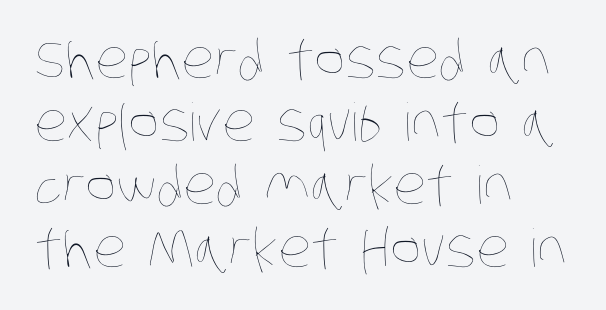
Q: Is the text bold? A: No.
Q: Is the text underlined? A: No.
Q: How is the paragraph aligned? A: Left-aligned.
Q: Is the spacing between letters normal or unusually wide? A: Normal.
Q: Width (condensed, normal, or wide)? A: Condensed.
Q: Stroke contrast? A: Low.
Q: x-height? A: Large.
Q: Monospaced? A: No.
